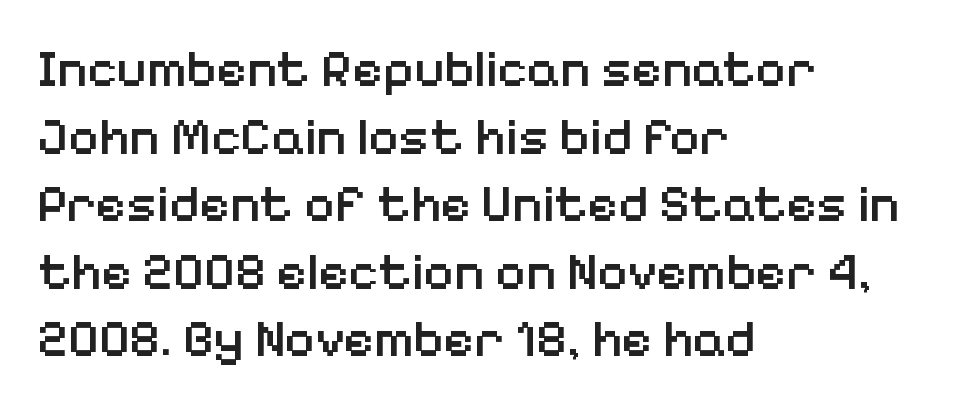
Unlike italic type, these characters show no tilt at all. In terms of leading, this rendering sits right in the middle. These lines are rendered in a variable-pitch font. What stands out about the letter spacing? Nothing — it is the standard amount. The specimen omits any rule beneath the text block's lines. Summary of weight: moderately heavy, a semibold.
